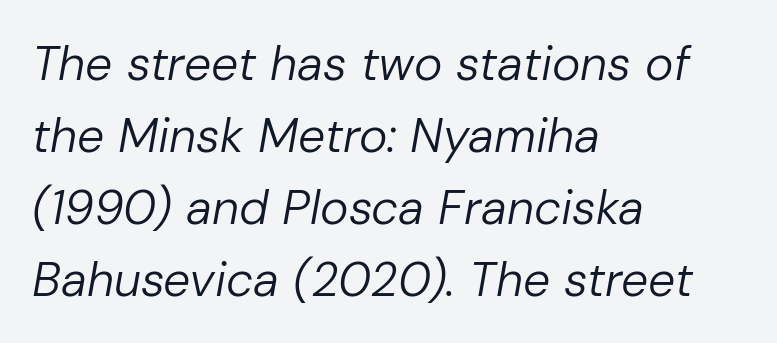
Does extra space separate the letters? No, they use regular spacing. No heavy texture on the line: the type isn't bold. The text carries the slant typical of an italic or oblique font. The designer left line spacing at the default. Note the varied advance widths — an 'i' is clearly narrower than an 'm'.
